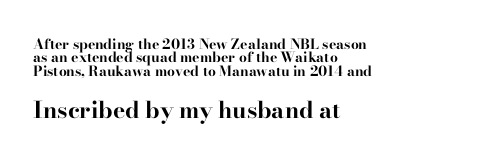
The image shows 23 px bold type, upright; set left-aligned, tight line spacing (0.96x), normal letter spacing, not underlined; the second (bottom) block is 1.64x larger.
